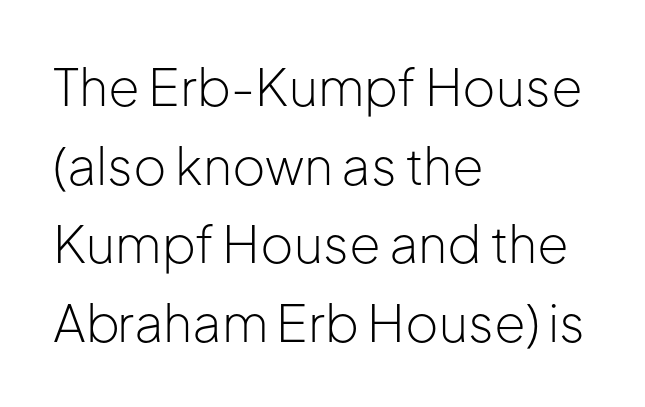
{"serif": "no", "italic": "no", "bold": "no", "weight": "light", "width": "normal", "stroke_contrast": "low", "x_height": "medium", "monospaced": "no", "underline": "no", "align": "left", "line_spacing": "normal", "line_spacing_ratio": 1.54, "letter_spacing": "normal", "letter_spacing_em": 0.0, "glyph_px": 51}
